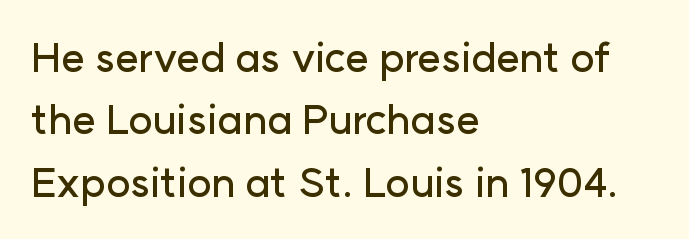
The image shows 41 px sans-serif type, upright; set left-aligned, normal line spacing (1.52x), normal letter spacing, not underlined; low stroke contrast and a medium x-height.
